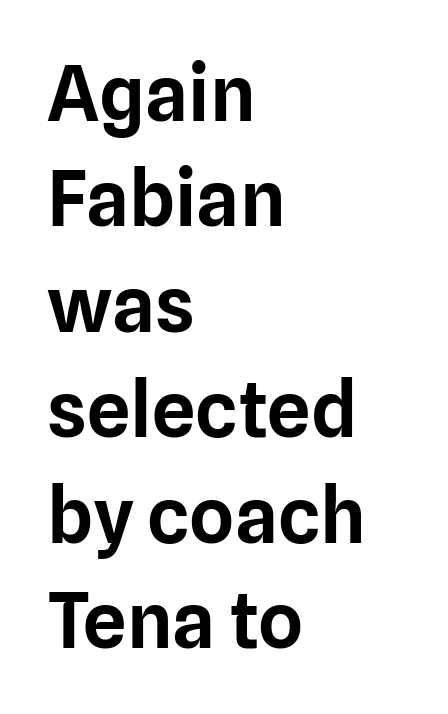
{"serif": "no", "italic": "no", "width": "normal", "stroke_contrast": "low", "x_height": "medium", "monospaced": "no", "underline": "no", "align": "left", "line_spacing": "normal", "line_spacing_ratio": 1.37, "letter_spacing": "normal", "letter_spacing_em": 0.0, "glyph_px": 77}
